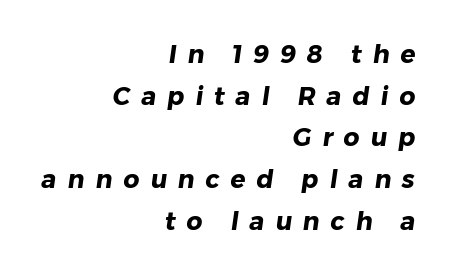
The image shows 25 px bold type; set right-aligned, normal line spacing (1.67x), unusually wide letter spacing (+0.44 em), not underlined.
